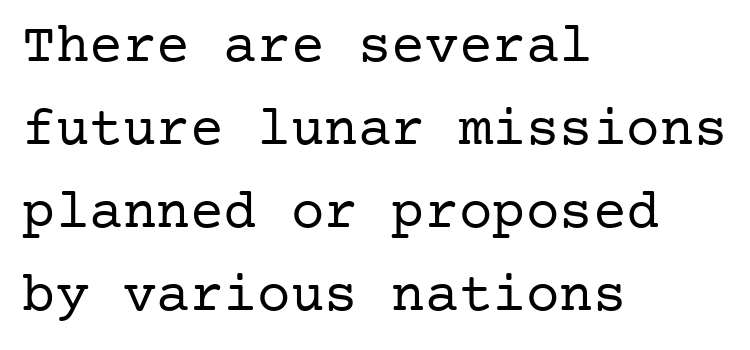
{"serif": "yes", "italic": "no", "bold": "no", "weight": "regular", "width": "normal", "stroke_contrast": "low", "x_height": "medium", "underline": "no", "align": "left", "line_spacing": "normal", "line_spacing_ratio": 1.48, "letter_spacing": "normal", "letter_spacing_em": 0.0, "glyph_px": 56}
